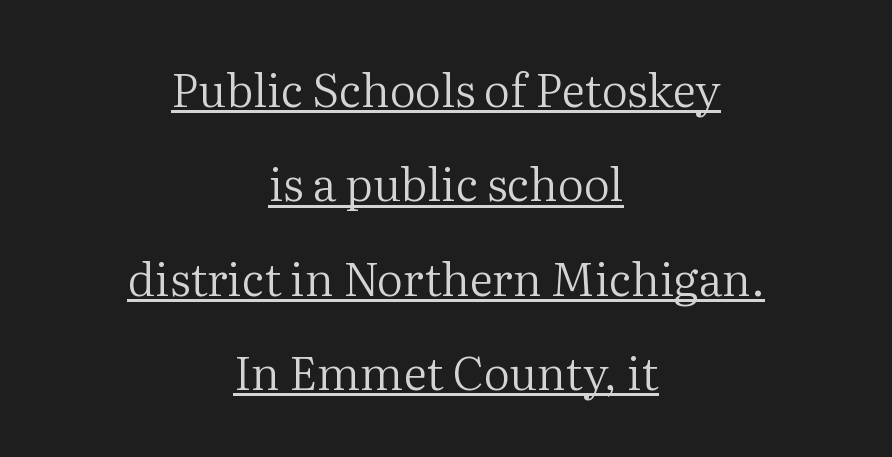
Q: Is the text bold? A: No.
Q: Is the text italic (slanted)? A: No, it is upright.
Q: Is the typeface a serif or a sans-serif typeface? A: Serif.
Q: Is the text underlined? A: Yes.
Q: How is the paragraph aligned? A: Centered.
Q: Is the spacing between letters normal or unusually wide? A: Normal.
Q: Is the spacing between lines tight, normal or loose? A: Loose.
Q: Width (condensed, normal, or wide)? A: Normal.
Q: Stroke contrast? A: Medium.
Q: x-height? A: Medium.
Q: Monospaced? A: No.
